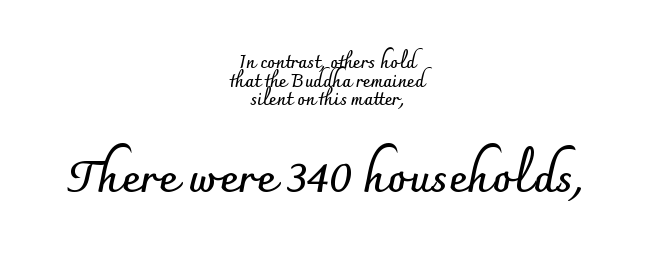
Q: Is the text bold? A: Yes.
Q: Is the text italic (slanted)? A: Yes.
Q: Is the typeface a serif or a sans-serif typeface? A: Sans-serif.
Q: Is the text underlined? A: No.
Q: How is the paragraph aligned? A: Centered.
Q: Is the spacing between letters normal or unusually wide? A: Normal.
Q: Is the spacing between lines tight, normal or loose? A: Tight.
Q: Which block of text is set in a larger size, the first (top) or the second (bottom)? A: The second (bottom) one.
Q: Width (condensed, normal, or wide)? A: Normal.
Q: Stroke contrast? A: Low.
Q: x-height? A: Small.
Q: Monospaced? A: No.
